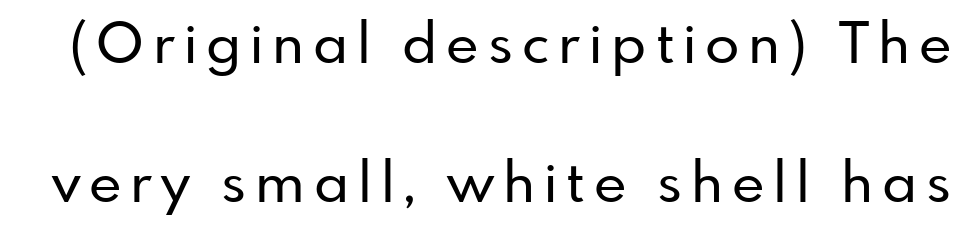
In terms of letterform style, serifs are entirely absent. These lines are rendered in a variable-pitch font. The typography opts for an upright posture over an oblique one. The area under the type is left untouched.
